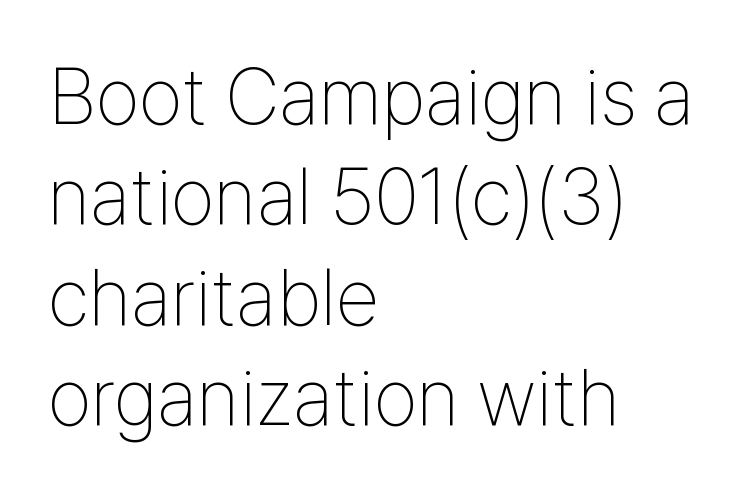
{"serif": "no", "italic": "no", "bold": "no", "weight": "thin", "width": "condensed", "stroke_contrast": "low", "x_height": "medium", "monospaced": "no", "underline": "no", "align": "left", "line_spacing": "normal", "line_spacing_ratio": 1.27, "letter_spacing": "normal", "letter_spacing_em": 0.0, "glyph_px": 79}
